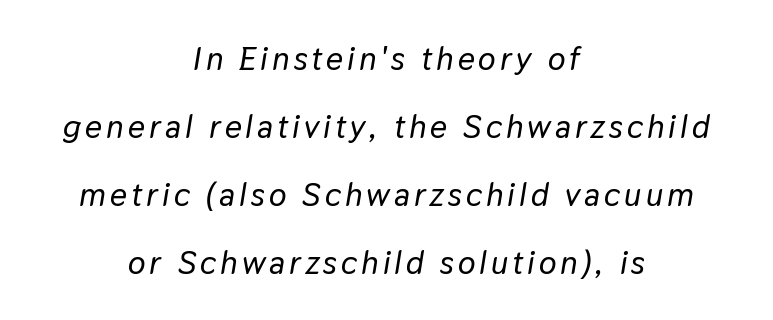
{"italic": "yes", "lean": "right", "slant_degrees": 9, "width": "normal", "stroke_contrast": "low", "x_height": "medium", "monospaced": "no", "underline": "no", "align": "center", "line_spacing": "loose", "line_spacing_ratio": 2.06, "glyph_px": 33}
